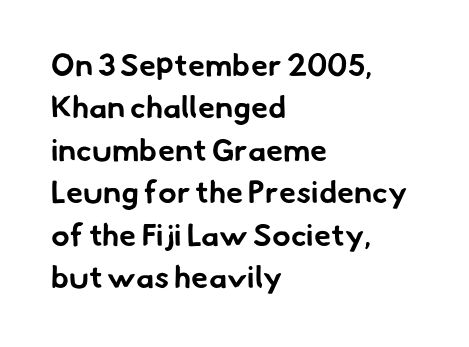
{"serif": "no", "bold": "yes", "weight": "bold", "width": "normal", "stroke_contrast": "low", "x_height": "small", "monospaced": "no", "underline": "no", "align": "left", "line_spacing": "normal", "line_spacing_ratio": 1.37, "letter_spacing": "normal", "letter_spacing_em": 0.0, "glyph_px": 31}
